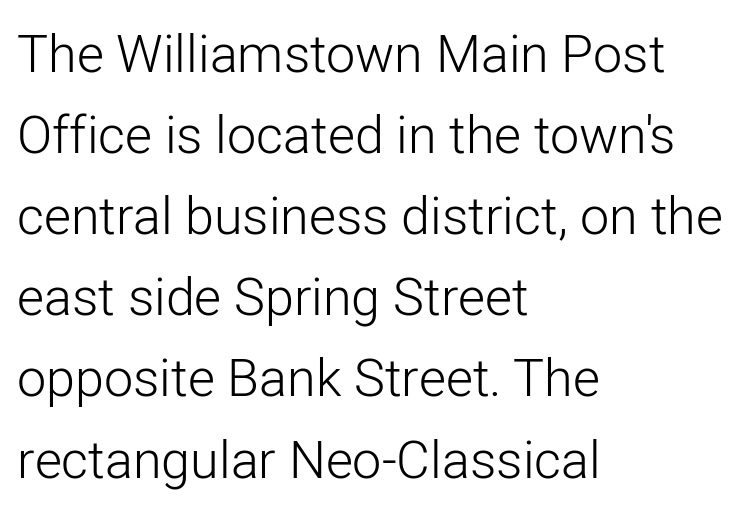
Q: Is the text bold? A: No.
Q: Is the text italic (slanted)? A: No, it is upright.
Q: Is the typeface a serif or a sans-serif typeface? A: Sans-serif.
Q: Is the text underlined? A: No.
Q: How is the paragraph aligned? A: Left-aligned.
Q: Is the spacing between letters normal or unusually wide? A: Normal.
Q: Is the spacing between lines tight, normal or loose? A: Normal.
Q: Width (condensed, normal, or wide)? A: Normal.
Q: Stroke contrast? A: Low.
Q: x-height? A: Medium.
Q: Monospaced? A: No.
